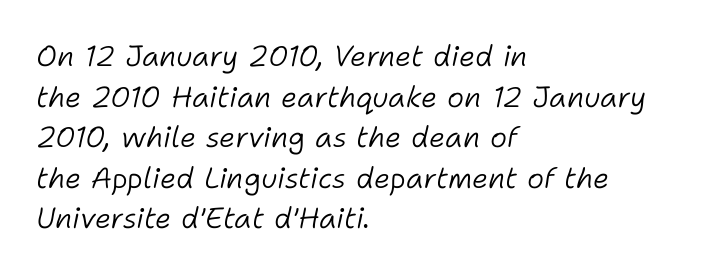
{"italic": "yes", "lean": "right", "slant_degrees": 11, "bold": "no", "weight": "light", "width": "normal", "stroke_contrast": "low", "x_height": "medium", "monospaced": "no", "underline": "no", "align": "left", "line_spacing": "normal", "line_spacing_ratio": 1.4, "letter_spacing": "normal", "letter_spacing_em": 0.0, "glyph_px": 29}
